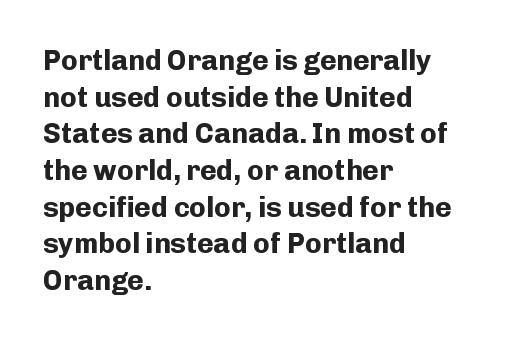
Compared with typical paragraphs, the rows here are spaced about the same. Is this a fixed-width face? No — the glyphs have proportional, varying widths. The line texture is even and compact thanks to regular tracking. Each glyph is drawn with heavy, bold strokes.
